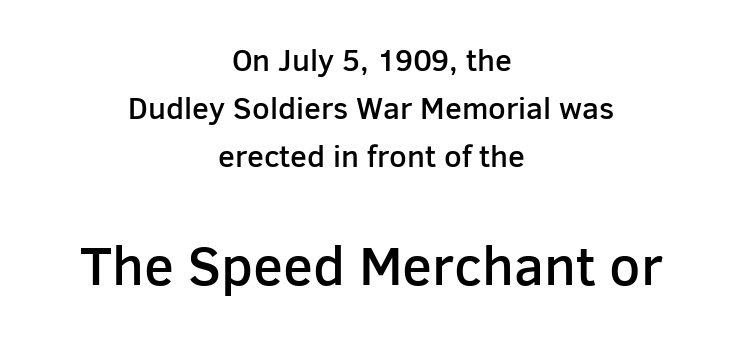
The type is set solid horizontally, with unmodified tracking. Looks like regular typesetting: each glyph gets only the width it needs. Both edges are ragged and mirror each other, which tells us the setting is centered. Interline gaps are of average width in this sample. The block sitting lower on the canvas is the one with enlarged characters. Nope, not italic — everything's standing straight.
